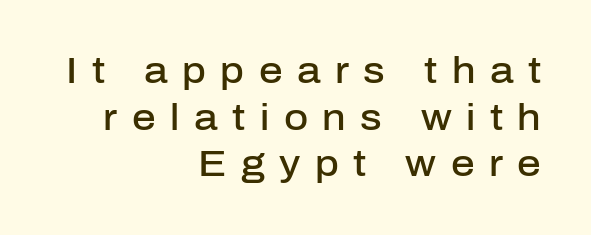
The image shows 37 px semibold sans-serif type, upright; set right-aligned, normal line spacing (1.26x), unusually wide letter spacing (+0.39 em), not underlined; low stroke contrast and a medium x-height.
